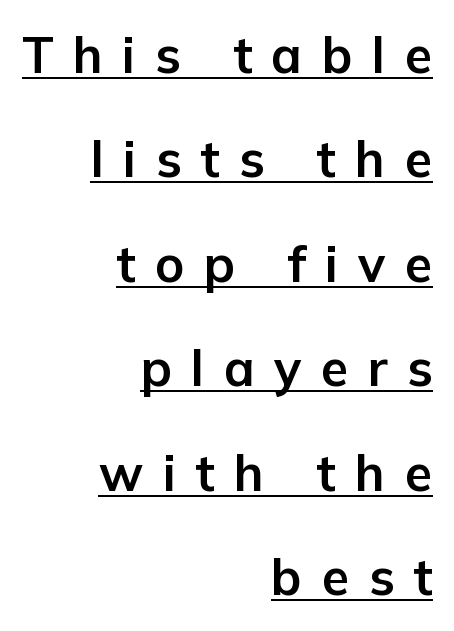
Q: Is the text bold? A: Yes.
Q: Is the text italic (slanted)? A: No, it is upright.
Q: Is the typeface a serif or a sans-serif typeface? A: Sans-serif.
Q: Is the text underlined? A: Yes.
Q: How is the paragraph aligned? A: Right-aligned.
Q: Is the spacing between letters normal or unusually wide? A: Unusually wide.
Q: Is the spacing between lines tight, normal or loose? A: Loose.
Q: Width (condensed, normal, or wide)? A: Normal.
Q: Stroke contrast? A: Low.
Q: x-height? A: Medium.
Q: Monospaced? A: No.
